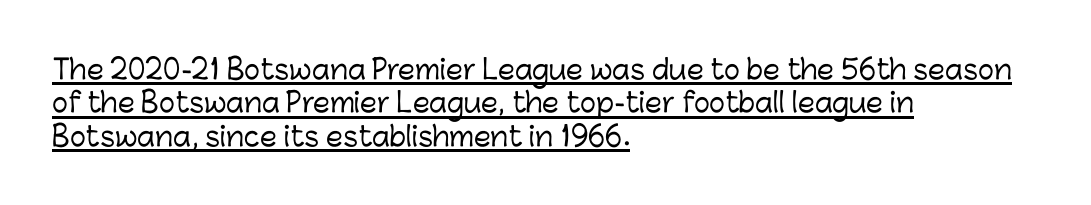
Q: Is the text italic (slanted)? A: No, it is upright.
Q: Is the text underlined? A: Yes.
Q: How is the paragraph aligned? A: Left-aligned.
Q: Is the spacing between letters normal or unusually wide? A: Normal.
